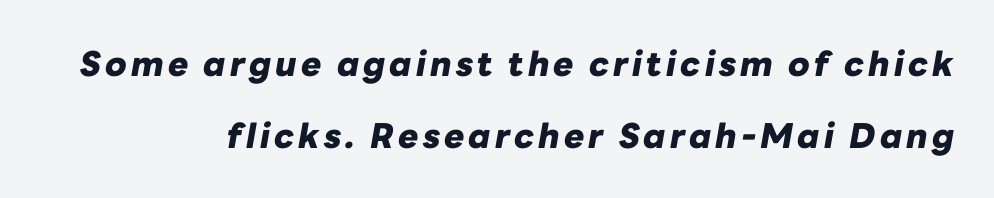
The image shows 34 px heavy type, italic (leaning right); set right-aligned, loose line spacing (2.11x), not underlined; low stroke contrast and a medium x-height.
